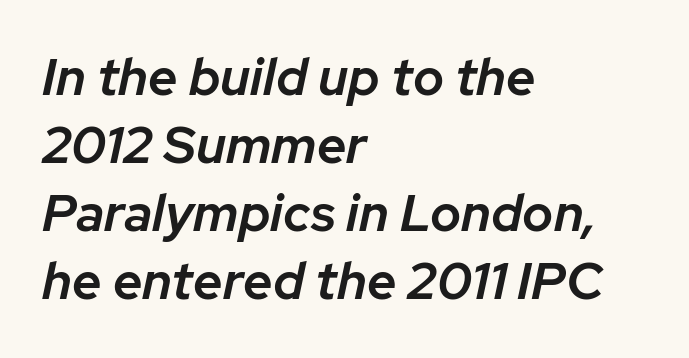
The image shows 52 px semibold type, italic (leaning right); set left-aligned, normal line spacing (1.31x), normal letter spacing, not underlined; low stroke contrast and a medium x-height.
